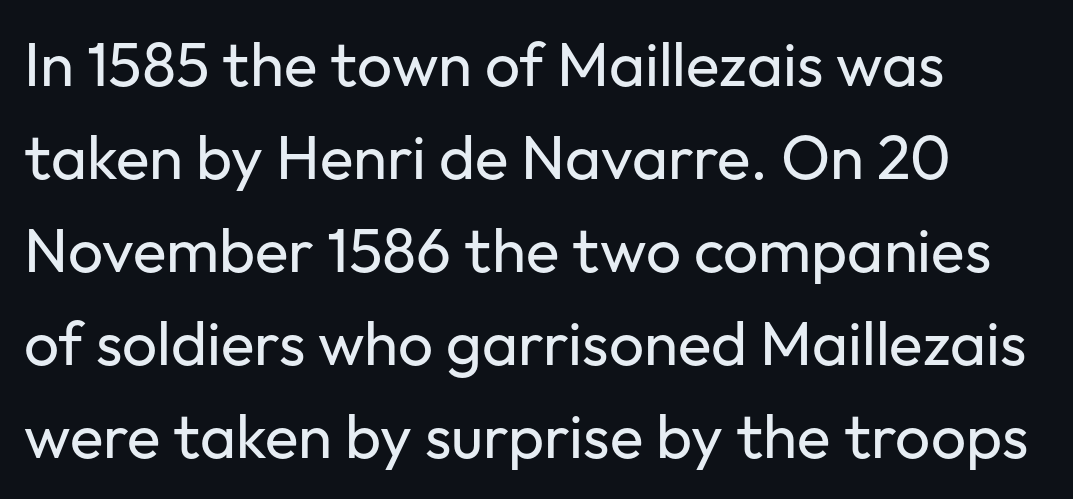
{"serif": "no", "italic": "no", "bold": "no", "weight": "regular", "width": "normal", "stroke_contrast": "low", "x_height": "medium", "monospaced": "no", "underline": "no", "align": "left", "line_spacing": "normal", "line_spacing_ratio": 1.5, "letter_spacing": "normal", "letter_spacing_em": 0.0, "glyph_px": 62}
